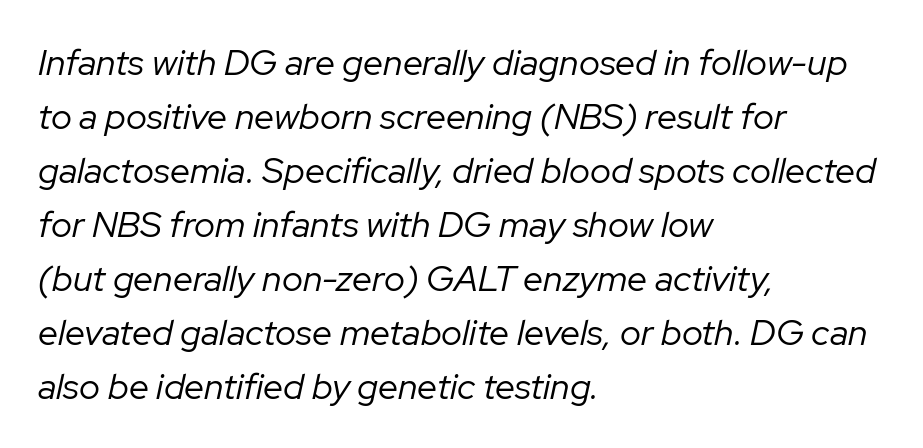
The image shows 36 px regular-weight type, italic (leaning right); set left-aligned, normal line spacing (1.5x), normal letter spacing, not underlined; low stroke contrast and a medium x-height.
